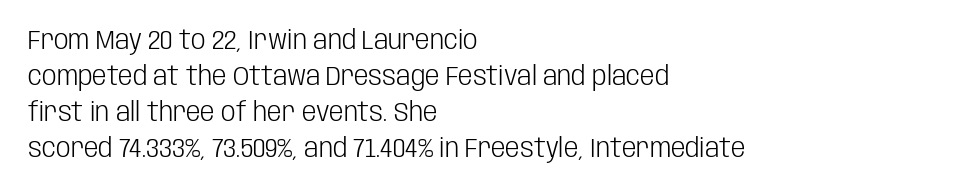
Q: Is the text bold? A: No.
Q: Is the text italic (slanted)? A: No, it is upright.
Q: Is the text underlined? A: No.
Q: How is the paragraph aligned? A: Left-aligned.
Q: Is the spacing between letters normal or unusually wide? A: Normal.
Q: Is the spacing between lines tight, normal or loose? A: Normal.
